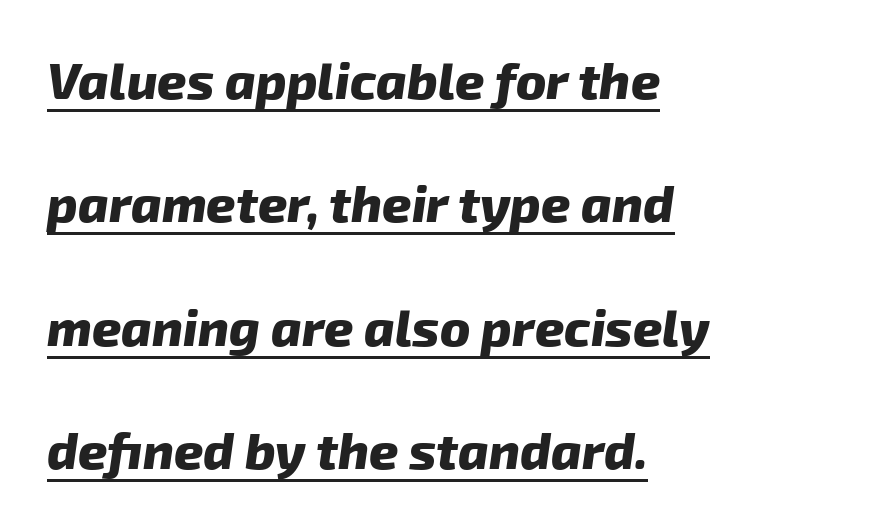
Does the type have serifs? No, each stem ends abruptly. A typesetter would call this proportional, since set widths differ per character. The leading is generous, giving the passage an open texture. In terms of letterspacing, this is plain default setting. Honestly, the underline is the first thing you notice here. Is the block centered? No — it sits flush against the left margin.
